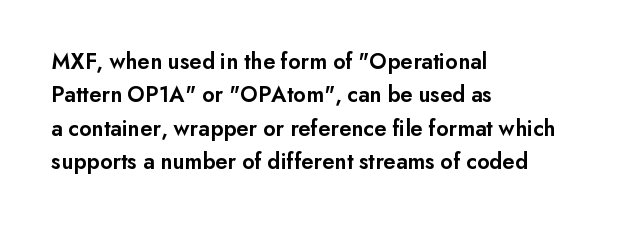
The image shows 23 px text type, upright; set left-aligned, normal line spacing (1.45x), normal letter spacing, not underlined.
